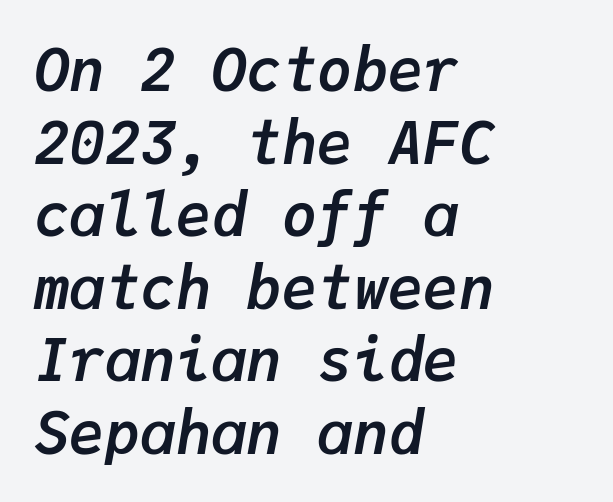
Each letter, wide or thin by design, is forced into the same width here. The baseline area is clear. Glyph-to-glyph distance matches everyday printed text. These lines were composed using italics. Weight check: bold — yes, fully.
